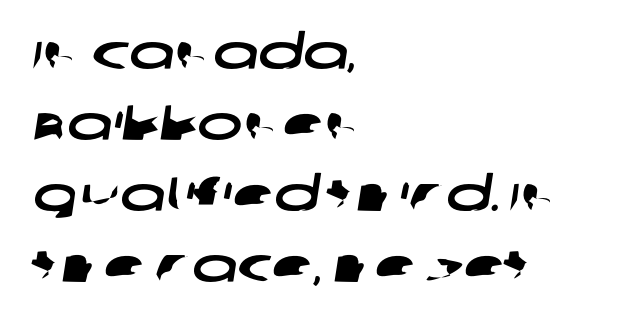
Q: Is the typeface a serif or a sans-serif typeface? A: Sans-serif.
Q: Is the text underlined? A: No.
Q: How is the paragraph aligned? A: Left-aligned.
Q: Is the spacing between letters normal or unusually wide? A: Normal.
Q: Is the spacing between lines tight, normal or loose? A: Normal.
Q: Width (condensed, normal, or wide)? A: Wide.
Q: Stroke contrast? A: Low.
Q: x-height? A: Large.
Q: Monospaced? A: No.
